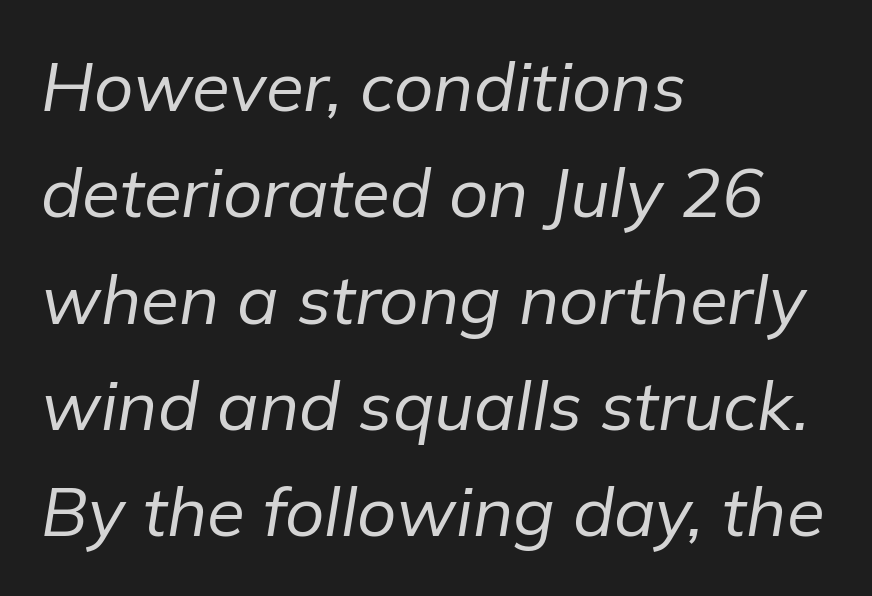
{"italic": "yes", "lean": "right", "slant_degrees": 9, "bold": "no", "weight": "regular", "width": "normal", "stroke_contrast": "low", "x_height": "medium", "monospaced": "no", "underline": "no", "align": "left", "line_spacing": "normal", "line_spacing_ratio": 1.54, "letter_spacing": "normal", "letter_spacing_em": 0.0, "glyph_px": 69}
